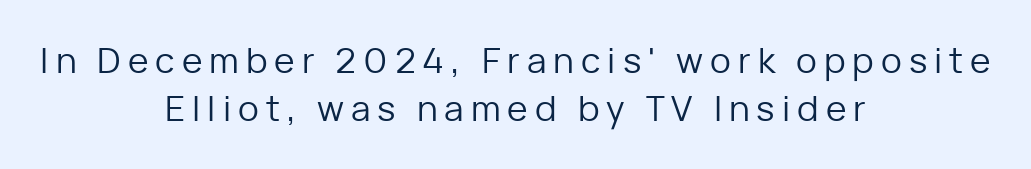
Q: Is the text bold? A: No.
Q: Is the text italic (slanted)? A: No, it is upright.
Q: Is the typeface a serif or a sans-serif typeface? A: Sans-serif.
Q: Is the text underlined? A: No.
Q: How is the paragraph aligned? A: Centered.
Q: Is the spacing between letters normal or unusually wide? A: Unusually wide.
Q: Is the spacing between lines tight, normal or loose? A: Normal.
Q: Width (condensed, normal, or wide)? A: Normal.
Q: Stroke contrast? A: Low.
Q: x-height? A: Medium.
Q: Monospaced? A: No.
